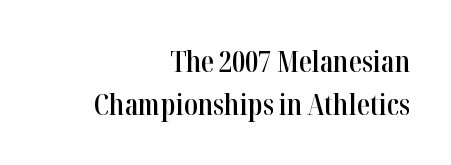
Q: Is the text bold? A: Semi-bold.
Q: Is the text italic (slanted)? A: No, it is upright.
Q: Is the typeface a serif or a sans-serif typeface? A: Serif.
Q: Is the text underlined? A: No.
Q: How is the paragraph aligned? A: Right-aligned.
Q: Is the spacing between letters normal or unusually wide? A: Normal.
Q: Is the spacing between lines tight, normal or loose? A: Normal.
Q: Width (condensed, normal, or wide)? A: Condensed.
Q: Stroke contrast? A: High.
Q: x-height? A: Medium.
Q: Monospaced? A: No.
